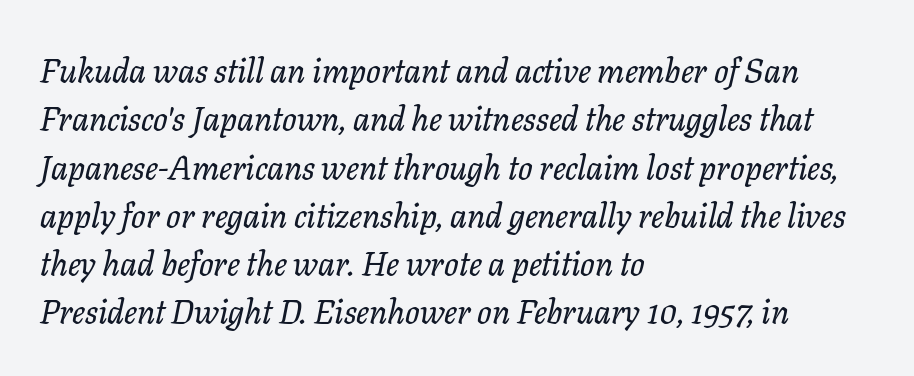
Q: Is the text italic (slanted)? A: Yes, it leans right by about 11 degrees.
Q: Is the typeface a serif or a sans-serif typeface? A: Serif.
Q: Is the text underlined? A: No.
Q: How is the paragraph aligned? A: Left-aligned.
Q: Is the spacing between letters normal or unusually wide? A: Normal.
Q: Is the spacing between lines tight, normal or loose? A: Normal.
Q: Width (condensed, normal, or wide)? A: Normal.
Q: Stroke contrast? A: Low.
Q: x-height? A: Medium.
Q: Monospaced? A: No.
